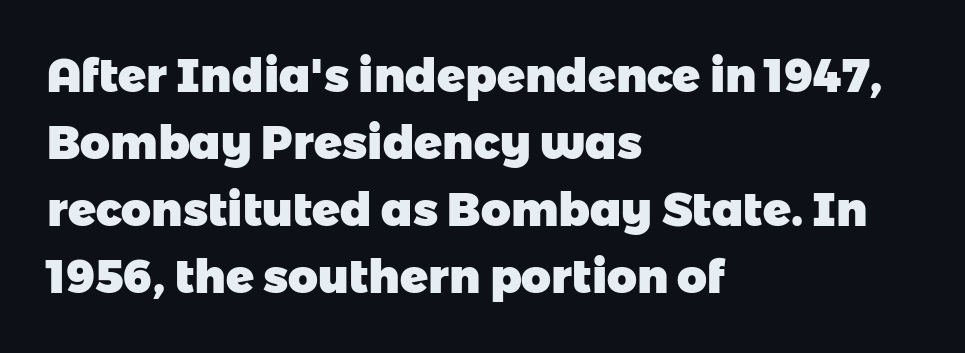
Q: Is the text bold? A: Yes.
Q: Is the typeface a serif or a sans-serif typeface? A: Sans-serif.
Q: Is the text underlined? A: No.
Q: How is the paragraph aligned? A: Left-aligned.
Q: Is the spacing between letters normal or unusually wide? A: Normal.
Q: Is the spacing between lines tight, normal or loose? A: Normal.
Q: Width (condensed, normal, or wide)? A: Normal.
Q: Stroke contrast? A: Low.
Q: x-height? A: Medium.
Q: Monospaced? A: No.
